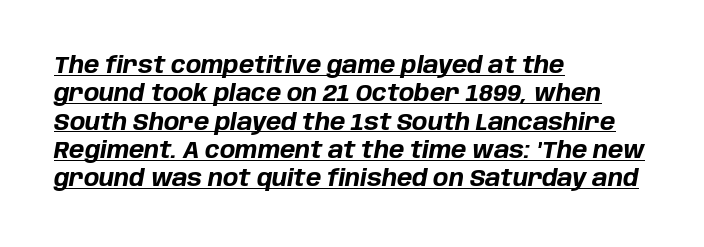
Is the block centered? No — it sits flush against the left margin. The specimen includes a rule beneath the text block's lines. How are the letters spaced? Ordinarily, with no added tracking. The rendering applies a slant to the glyphs. In terms of weight, the rendering is a true, heavy bold.
